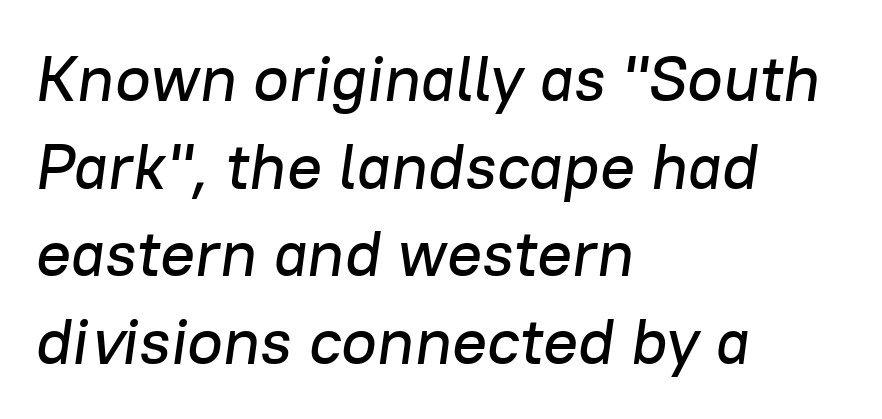
{"italic": "yes", "lean": "right", "slant_degrees": 8, "width": "normal", "stroke_contrast": "low", "x_height": "medium", "monospaced": "no", "underline": "no", "align": "left", "line_spacing": "normal", "line_spacing_ratio": 1.35, "letter_spacing": "normal", "letter_spacing_em": 0.0, "glyph_px": 65}
